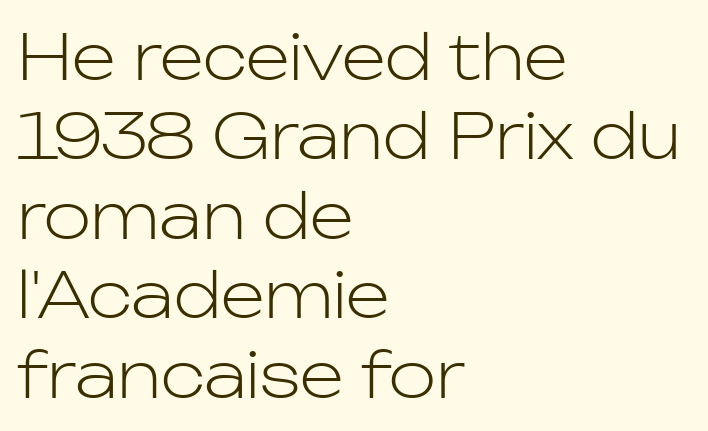
{"serif": "no", "italic": "no", "bold": "no", "weight": "light", "width": "normal", "stroke_contrast": "low", "x_height": "medium", "monospaced": "no", "underline": "no", "align": "left", "line_spacing": "normal", "line_spacing_ratio": 1.26, "letter_spacing": "normal", "letter_spacing_em": 0.0, "glyph_px": 63}
